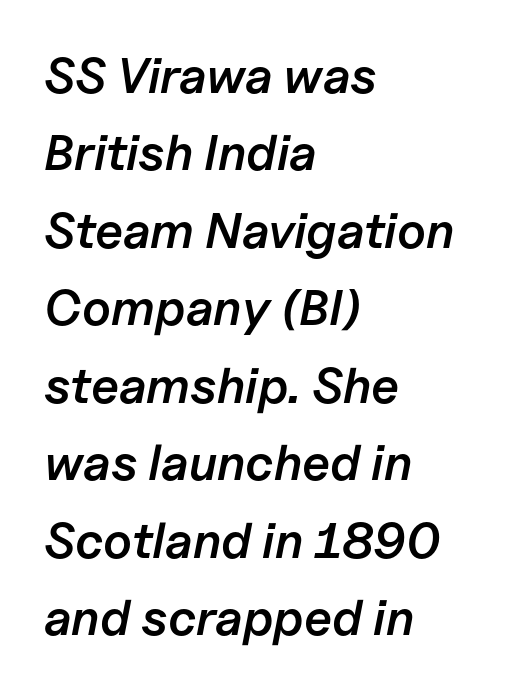
Stems and bowls a touch heavier than normal — semibold. Designer's note — italics engaged. The setting favours the left margin, as ordinary paragraphs usually do. Descenders are the only things crossing below the line. You could not count columns in this text — the font is proportionally spaced. Baseline-to-baseline distance is the conventional proportion of letter height.
